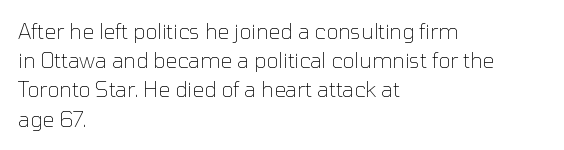
Tracking here is standard; glyphs follow each other at the usual distance. Heft: none added — not bold. These lines are set flush left with a ragged right edge. The letters stand straight up with perfectly vertical stems. Has an underline been added? It has not.
